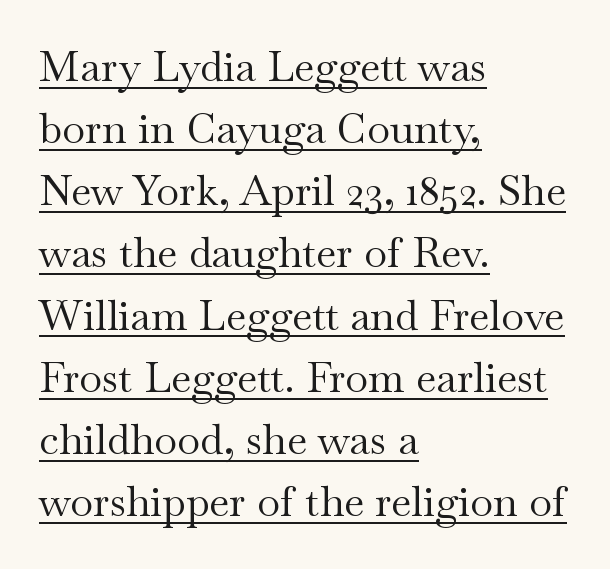
{"serif": "yes", "italic": "no", "bold": "no", "weight": "regular", "width": "wide", "stroke_contrast": "medium", "x_height": "small", "monospaced": "no", "underline": "yes", "align": "left", "line_spacing": "normal", "line_spacing_ratio": 1.48, "letter_spacing": "normal", "letter_spacing_em": 0.0, "glyph_px": 42}
